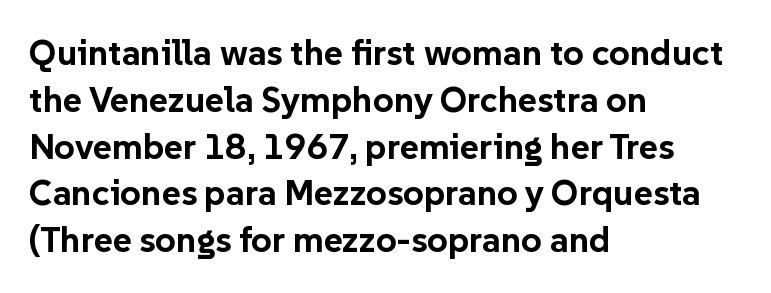
This sample uses plain, unmodified letter spacing. The paragraph shown leans on its left margin. The rendering shows plain stroke endings on the letterforms — a sans-serif design. Lines of text with bare space underneath. What weight is shown? A full bold with thick strokes. The rows are spaced the way most documents space them.
